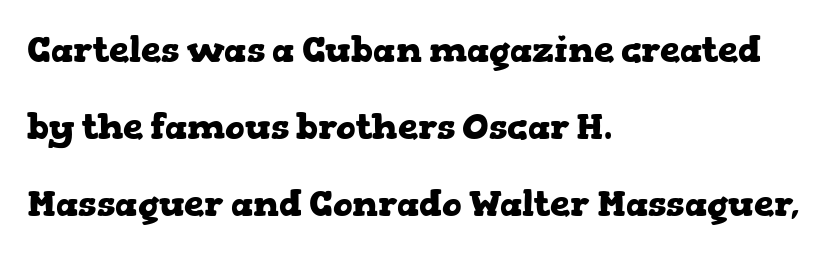
Typographic density is high because the face is bold. One-word summary of the alignment: left. The typeface chosen for these lines features serifs. The letters advance in unequal steps, a hallmark of proportional type.
